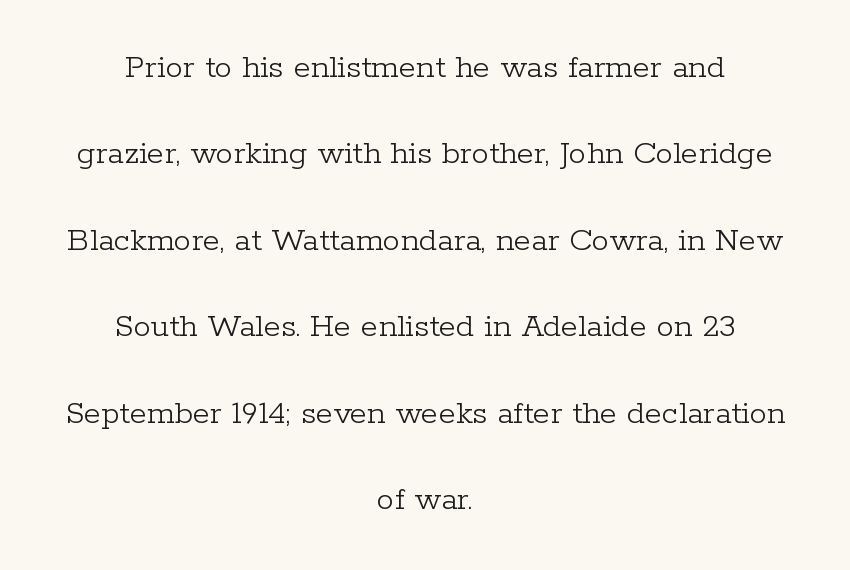
A typesetter would call this zero additional tracking. This sample is center-justified, so both line endings float freely. Descenders are the only things crossing below the line. The weight tops out at a normal text grade. Varying glyph widths throughout — classic text-font behaviour. The space between consecutive lines is lavish.
